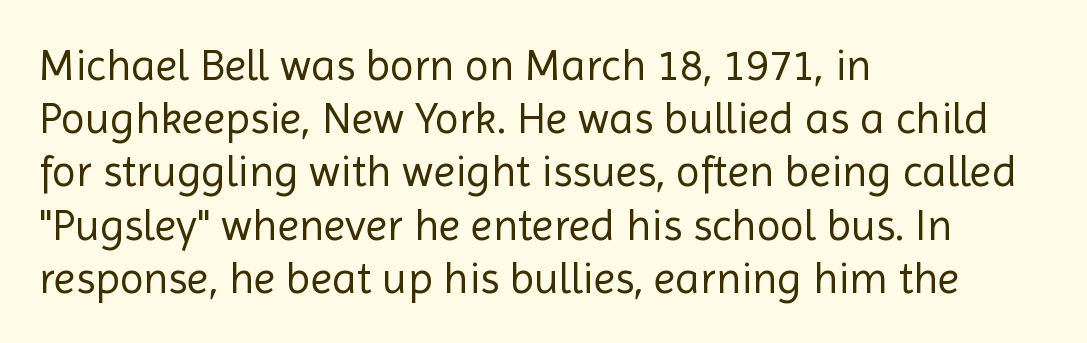
Plain, unruled lines of type. Weight: in the light-to-regular range. These lines were composed using upright roman letters. Does the type have serifs? No, each stem ends abruptly. Each letter keeps its own natural width here, so spacing adapts to shape.
